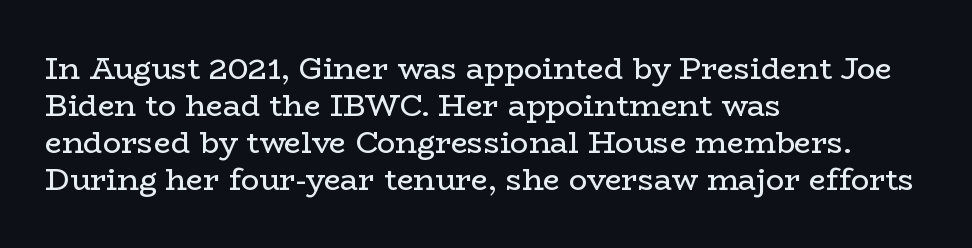
Q: Is the text bold? A: No.
Q: Is the text italic (slanted)? A: No, it is upright.
Q: Is the typeface a serif or a sans-serif typeface? A: Serif.
Q: Is the text underlined? A: No.
Q: How is the paragraph aligned? A: Left-aligned.
Q: Is the spacing between letters normal or unusually wide? A: Normal.
Q: Width (condensed, normal, or wide)? A: Wide.
Q: Stroke contrast? A: Low.
Q: x-height? A: Medium.
Q: Monospaced? A: No.
